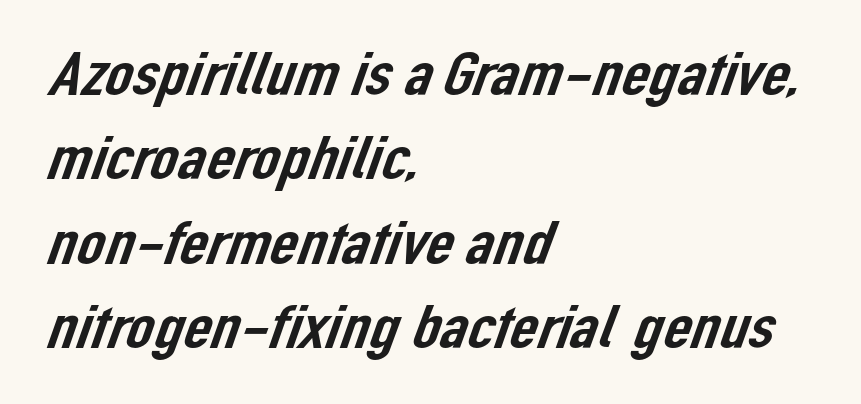
The image shows 62 px sans-serif type; set left-aligned, normal line spacing (1.36x), normal letter spacing, not underlined; low stroke contrast and a medium x-height.
